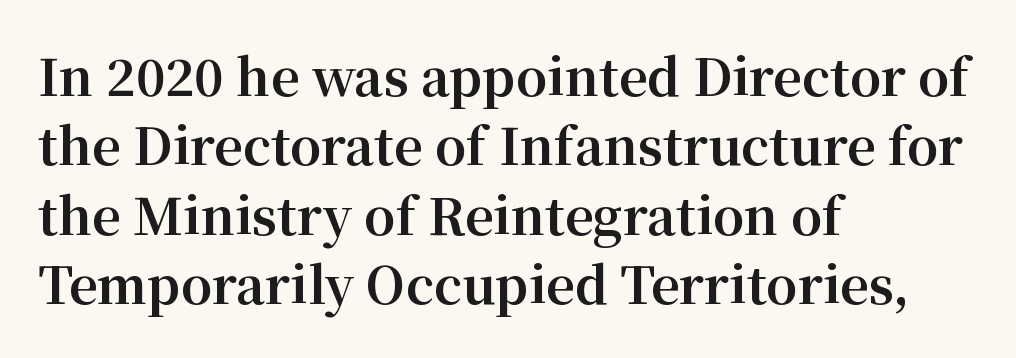
The face used here is rendered with its standard letterfit. The characters display serif detailing at their extremities. Notice how the passage keeps a crisp vertical edge on the left only. These lines sit exactly where default settings would place them.
